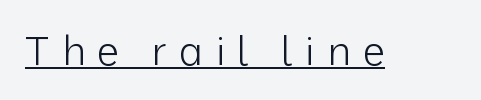
The image shows 40 px light sans-serif type, upright; set unusually wide letter spacing (+0.29 em), underlined; low stroke contrast and a medium x-height.
